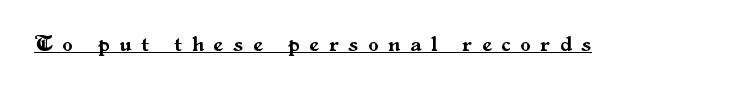
{"italic": "no", "underline": "yes", "letter_spacing": "wide", "letter_spacing_em": 0.48, "glyph_px": 21}
